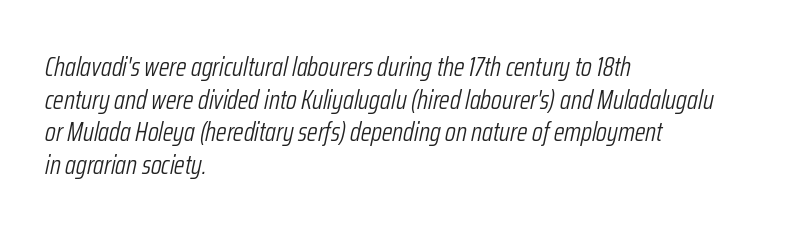
{"italic": "yes", "lean": "right", "slant_degrees": 12, "bold": "no", "underline": "no", "align": "left", "line_spacing_ratio": 1.21, "letter_spacing": "normal", "letter_spacing_em": 0.0, "glyph_px": 27}
